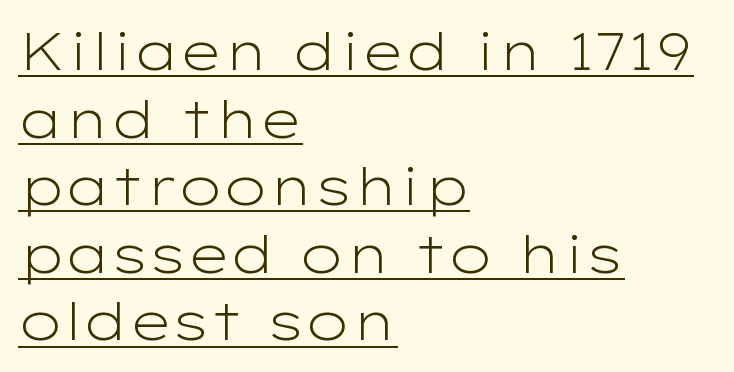
This sample uses a sans-serif face. Typeset ragged right — the left edge is the straight one. The leading is moderate, giving the passage an even texture. The lettering stays uniformly vertical, giving the passage a roman look.
